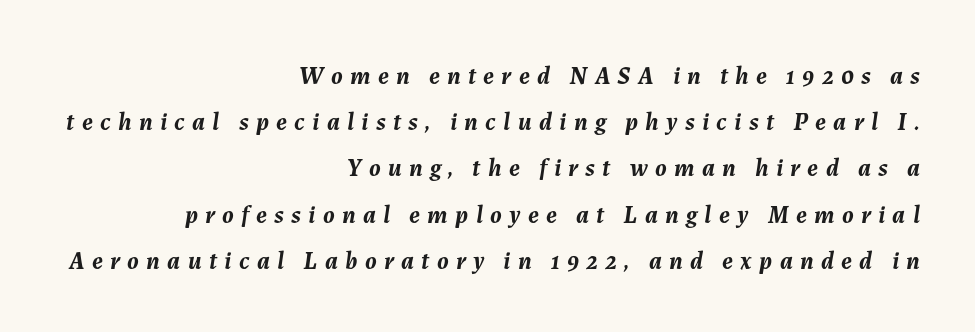
Q: Is the text bold? A: Yes.
Q: Is the text italic (slanted)? A: Yes, it leans right by about 7 degrees.
Q: Is the text underlined? A: No.
Q: How is the paragraph aligned? A: Right-aligned.
Q: Is the spacing between letters normal or unusually wide? A: Unusually wide.
